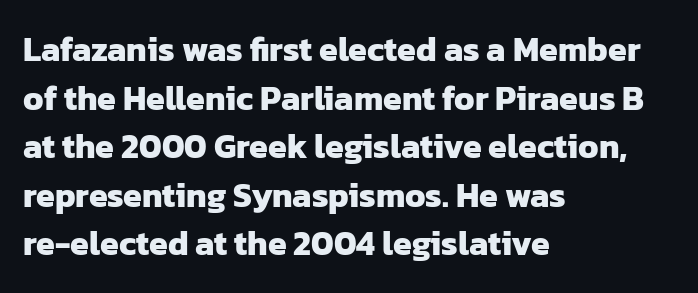
{"serif": "no", "bold": "yes", "weight": "heavy", "width": "normal", "stroke_contrast": "low", "x_height": "medium", "monospaced": "no", "underline": "no", "align": "left", "line_spacing": "normal", "line_spacing_ratio": 1.43, "letter_spacing": "normal", "letter_spacing_em": 0.0, "glyph_px": 34}
